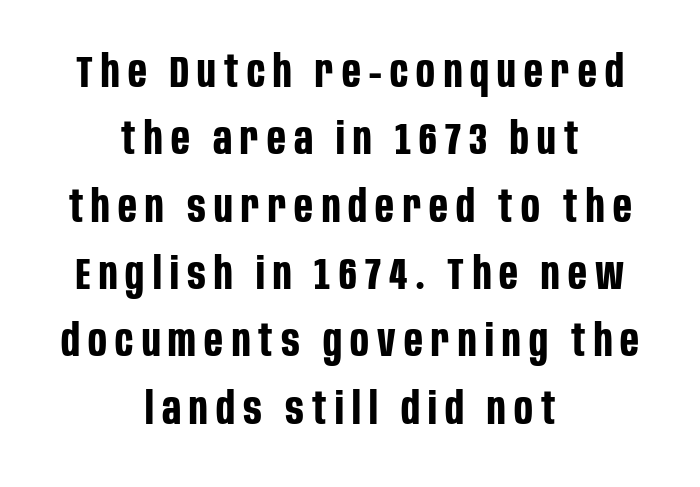
{"serif": "no", "italic": "no", "bold": "yes", "weight": "bold", "width": "condensed", "stroke_contrast": "low", "x_height": "large", "monospaced": "no", "underline": "no", "align": "center", "line_spacing": "normal", "line_spacing_ratio": 1.53, "glyph_px": 44}
